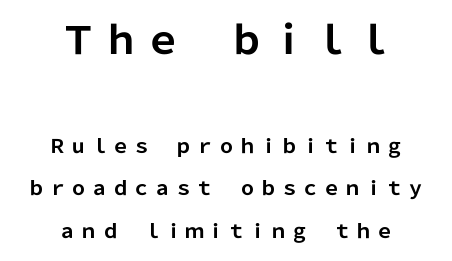
The image shows 38 px bold sans-serif type, upright; set centered, loose line spacing (2.24x), not underlined; the first (top) block is 2.0x larger; low stroke contrast and a medium x-height.
